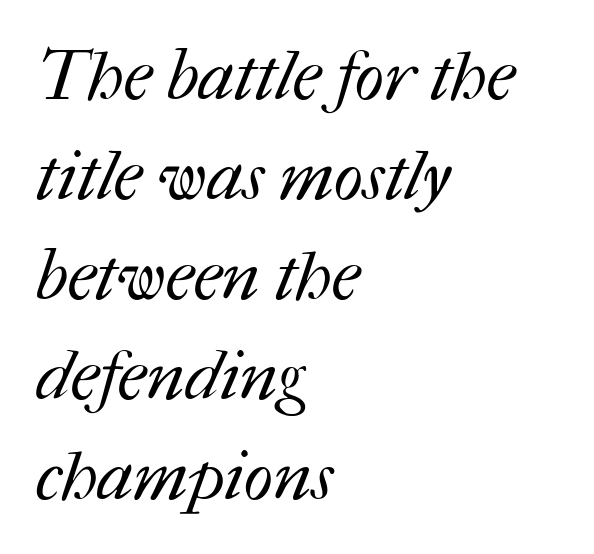
The face used here is proportionally spaced, like ordinary book or web type. Regarding leading, the lines here are spaced in the standard way. The weight would be labelled regular, book, light, or lighter still. The zone under the glyphs is completely vacant.
